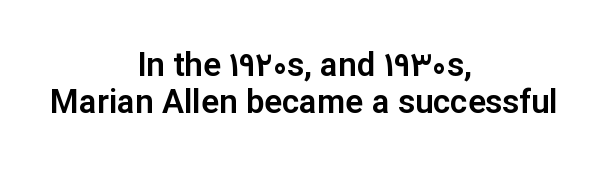
Anything drawn beneath the words? Only blank space. Nothing sits at the stroke ends, so this counts as sans-serif. Neither beginnings nor endings align; midpoints do. Tracking value appears to be zero — textbook default spacing. How would I describe the line gaps? Narrow and economical.
